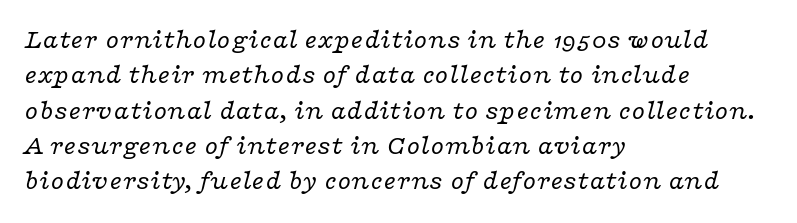
Q: Is the text bold? A: No.
Q: Is the text italic (slanted)? A: Yes, it leans right by about 16 degrees.
Q: Is the text underlined? A: No.
Q: How is the paragraph aligned? A: Left-aligned.
Q: Is the spacing between letters normal or unusually wide? A: Normal.
Q: Is the spacing between lines tight, normal or loose? A: Normal.
